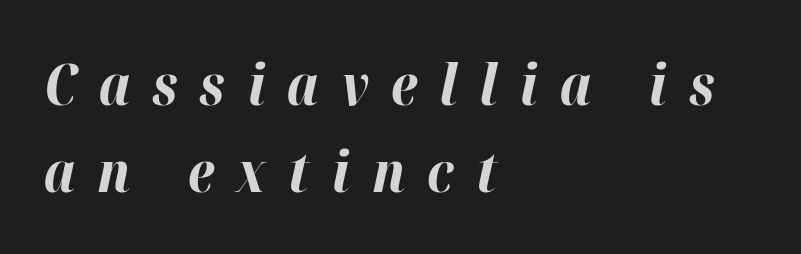
{"italic": "yes", "lean": "right", "slant_degrees": 12, "bold": "yes", "weight": "bold", "width": "normal", "stroke_contrast": "high", "x_height": "medium", "monospaced": "no", "underline": "no", "align": "left", "line_spacing": "normal", "line_spacing_ratio": 1.53, "letter_spacing": "wide", "letter_spacing_em": 0.39, "glyph_px": 57}
